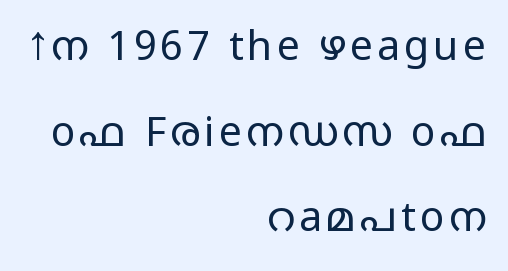
The image shows 41 px light, wide sans-serif type, upright; set right-aligned, loose line spacing (2.09x), not underlined; low stroke contrast and a medium x-height.
